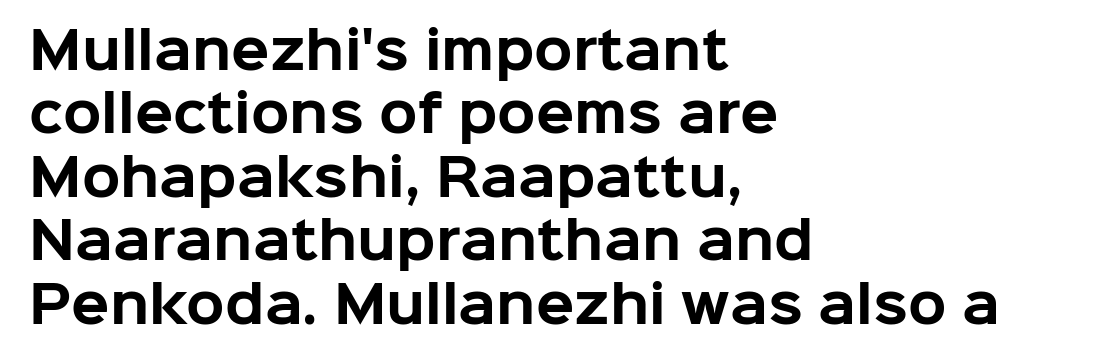
If you drew a ruler down the left edge, every line would touch it. Nothing unusual about the tracking: characters are spaced as the font intends. In terms of leading, this rendering sits right in the middle. Typographic density is high because the face is bold. Underline: absent. Does the type have serifs? No, each stem ends abruptly.
